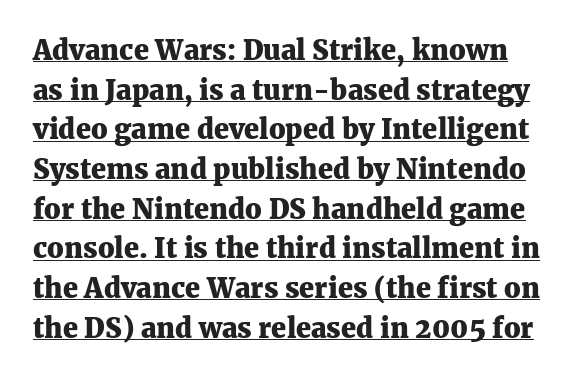
The image shows 27 px bold type, upright; set normal line spacing (1.47x), normal letter spacing, underlined.
